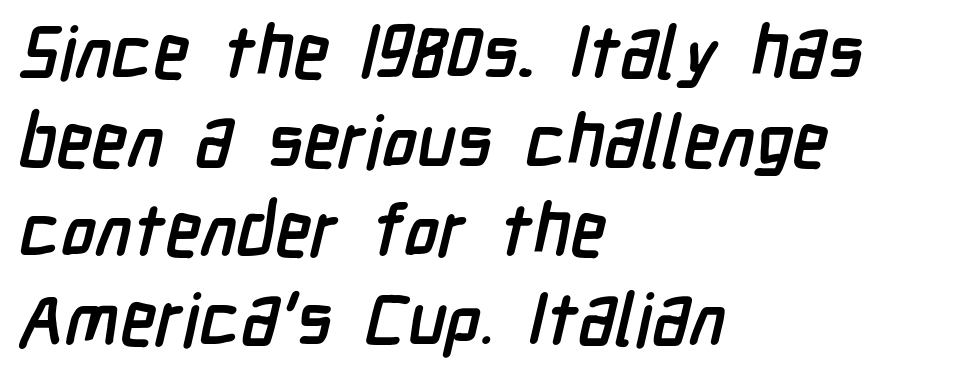
{"serif": "no", "bold": "yes", "weight": "semibold", "width": "condensed", "stroke_contrast": "low", "x_height": "medium", "monospaced": "no", "underline": "no", "align": "left", "line_spacing_ratio": 1.22, "letter_spacing": "normal", "letter_spacing_em": 0.0, "glyph_px": 73}
